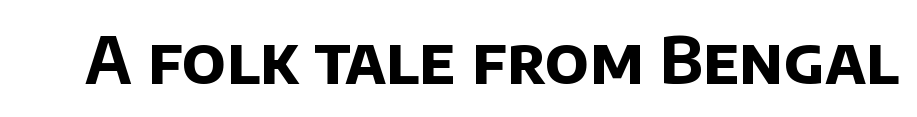
Tracking value appears to be zero — textbook default spacing. You'd pick this weight for a headline — it's a proper bold. This is sans-serif lettering, the kind often seen on screens and signage. This sample has the flowing, uneven cadence of proportional lettering. Underline: absent.
